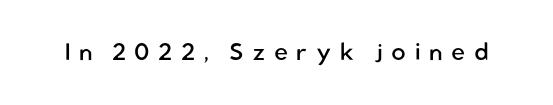
Q: Is the text bold? A: No.
Q: Is the text italic (slanted)? A: No, it is upright.
Q: Is the text underlined? A: No.
Q: Is the spacing between letters normal or unusually wide? A: Unusually wide.
